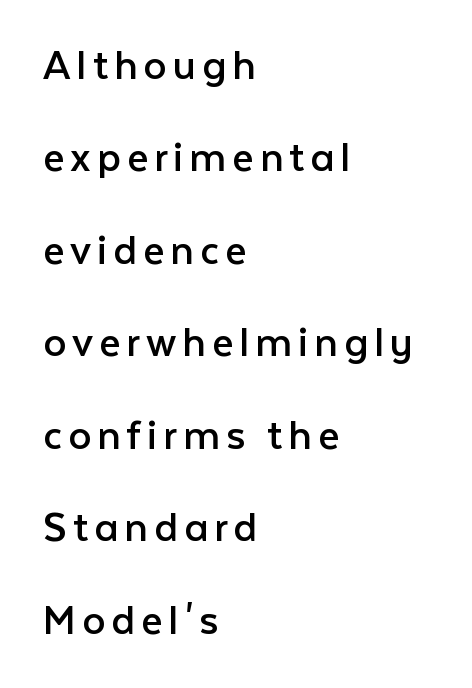
Q: Is the text bold? A: No.
Q: Is the text italic (slanted)? A: No, it is upright.
Q: Is the typeface a serif or a sans-serif typeface? A: Sans-serif.
Q: Is the text underlined? A: No.
Q: How is the paragraph aligned? A: Left-aligned.
Q: Is the spacing between lines tight, normal or loose? A: Loose.
Q: Width (condensed, normal, or wide)? A: Normal.
Q: Stroke contrast? A: Low.
Q: x-height? A: Medium.
Q: Monospaced? A: No.
